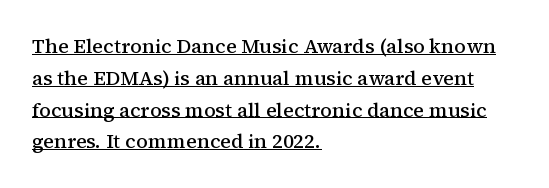
Bold? Not quite — semibold, heavier than regular but stopping short. A classic flush-left, rag-right setting is used for this passage. Evenly set lines give the paragraph a standard silhouette. Posture: straight, roman, zero tilt. The words here are underlined. Honestly, the letter spacing is just normal — you wouldn't notice it.
